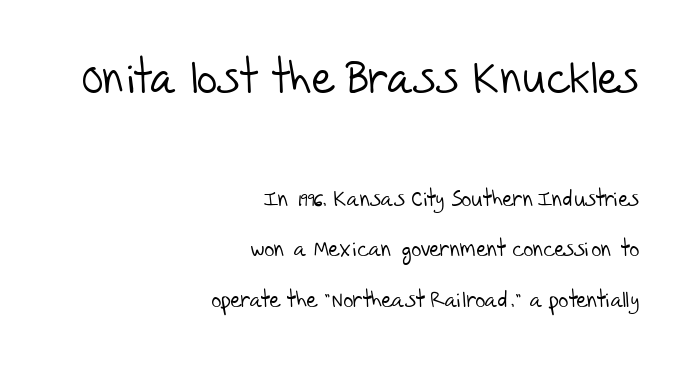
Nothing heavy about these letters — not bold at all. The gaps between neighbouring characters are ordinary and unremarkable. Scale decreases going downward across the two blocks. Looks like regular typesetting: each glyph gets only the width it needs. Each new line begins a long way beneath the previous one. Underlining? Definitely not there.
